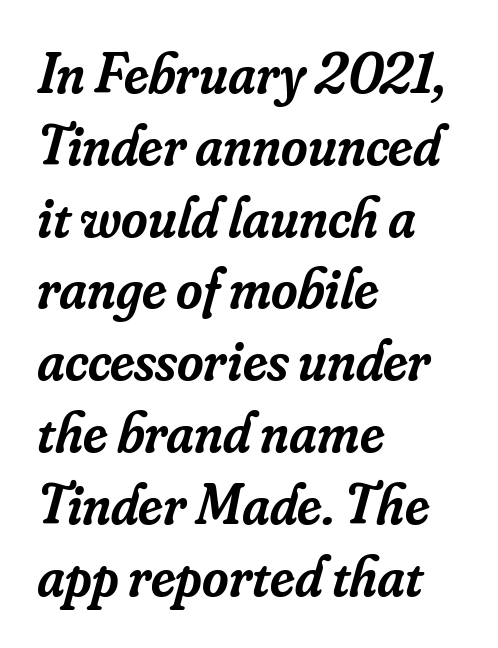
{"serif": "yes", "italic": "yes", "lean": "right", "slant_degrees": 16, "bold": "semi", "weight": "semibold", "width": "normal", "stroke_contrast": "low", "x_height": "small", "monospaced": "no", "underline": "no", "align": "left", "line_spacing": "normal", "line_spacing_ratio": 1.26, "letter_spacing": "normal", "letter_spacing_em": 0.0, "glyph_px": 57}
